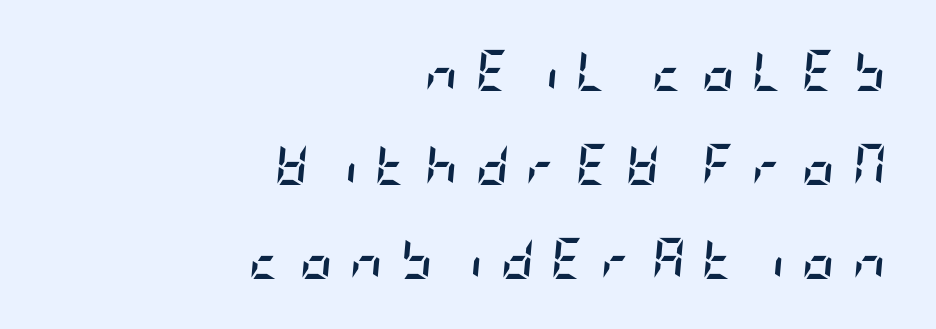
Q: Is the text bold? A: Yes.
Q: Is the text italic (slanted)? A: Yes, it leans right by about 5 degrees.
Q: Is the text underlined? A: No.
Q: How is the paragraph aligned? A: Right-aligned.
Q: Is the spacing between letters normal or unusually wide? A: Unusually wide.
Q: Is the spacing between lines tight, normal or loose? A: Loose.
Q: Width (condensed, normal, or wide)? A: Condensed.
Q: Stroke contrast? A: Low.
Q: x-height? A: Large.
